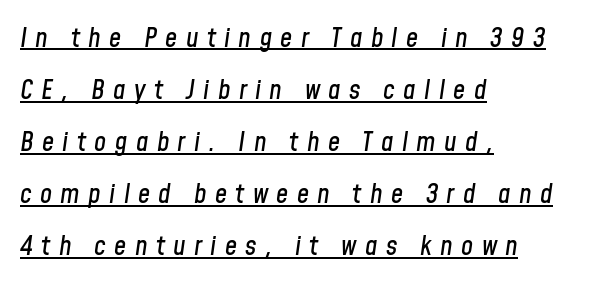
These characters rest on top of a visible drawn line. The line-height multiplier appears high, well above default. Compared with ordinary roman type, these characters are visibly tilted. One-word summary of the alignment: left. The rendering inserts visible extra space after every character.
